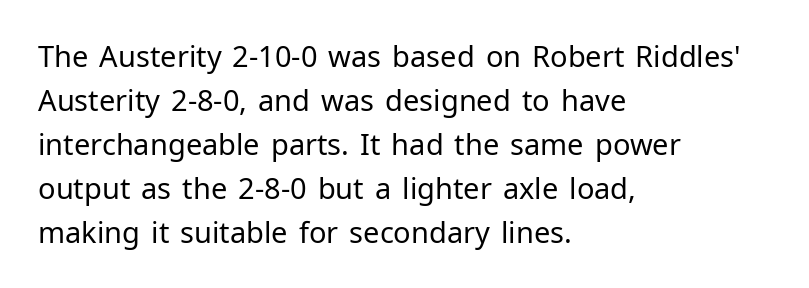
These lines keep a tight, regular rhythm from letter to letter. Think of a printed novel: that variable character pitch is what you see here. Each new line begins a customary step beneath the previous one. These lines are composed in type without serifs.
